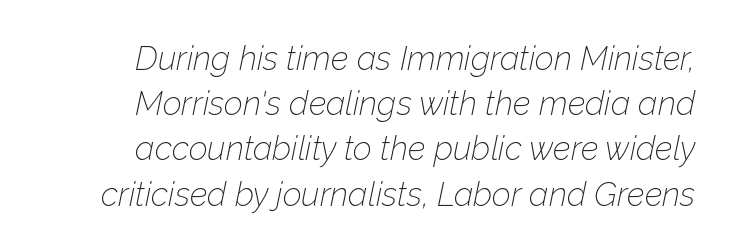
Vertical spacing — default. Has an underline been added? It has not. Here the designer chose a conventional face with non-uniform glyph widths. Short note: letters normally spaced. No letter is thick-stroked: the sample isn't bold. Characters are canted at an angle relative to the baseline's perpendicular.
